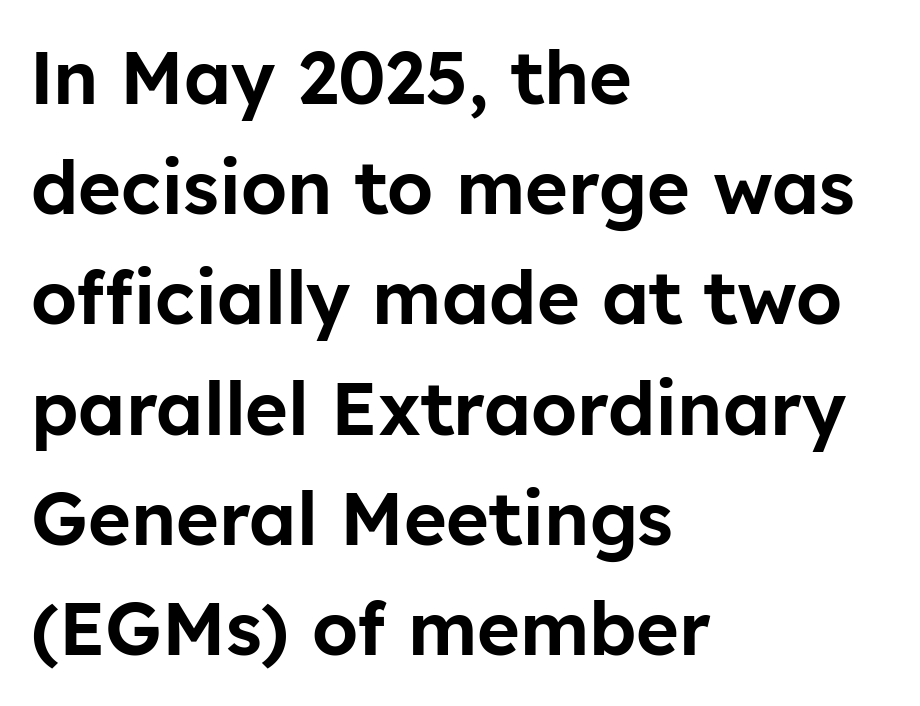
{"serif": "no", "italic": "no", "width": "normal", "stroke_contrast": "low", "x_height": "medium", "monospaced": "no", "underline": "no", "align": "left", "line_spacing": "normal", "line_spacing_ratio": 1.51, "letter_spacing": "normal", "letter_spacing_em": 0.0, "glyph_px": 73}
